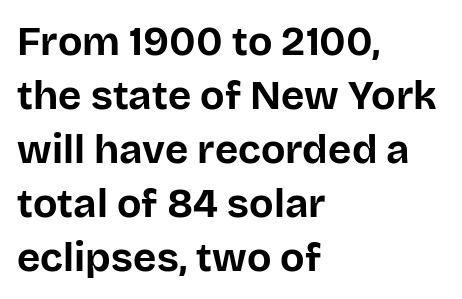
The image shows 40 px bold sans-serif type, upright; set left-aligned, normal line spacing (1.35x), normal letter spacing, not underlined; low stroke contrast and a large x-height.
